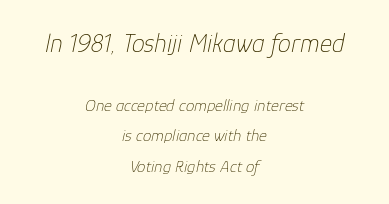
The image shows 26 px text type, italic (leaning right); set centered, line spacing 1.78x, normal letter spacing, not underlined; the first (top) block is 1.53x larger.
